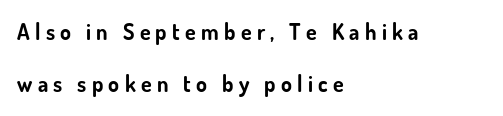
Q: Is the text bold? A: Yes.
Q: Is the text italic (slanted)? A: No, it is upright.
Q: Is the text underlined? A: No.
Q: How is the paragraph aligned? A: Left-aligned.
Q: Is the spacing between letters normal or unusually wide? A: Unusually wide.
Q: Is the spacing between lines tight, normal or loose? A: Loose.
